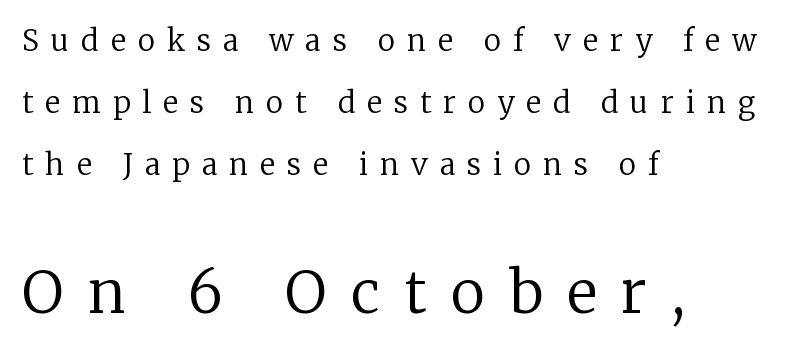
{"serif": "yes", "italic": "no", "bold": "no", "weight": "regular", "width": "normal", "stroke_contrast": "low", "x_height": "medium", "monospaced": "no", "underline": "no", "align": "left", "line_spacing": "loose", "line_spacing_ratio": 2.14, "letter_spacing": "wide", "letter_spacing_em": 0.42, "larger_block": "second", "size_ratio": 2.0, "glyph_px": 58}
